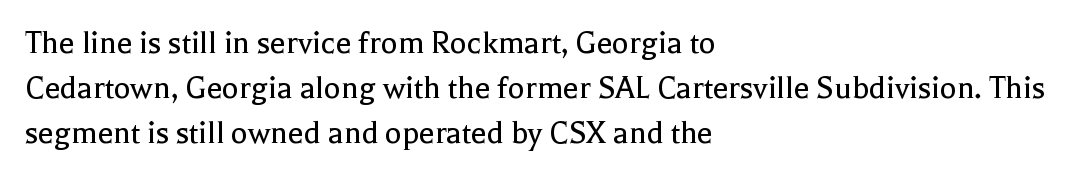
{"serif": "yes", "italic": "no", "bold": "no", "weight": "regular", "width": "normal", "x_height": "medium", "monospaced": "no", "underline": "no", "align": "left", "line_spacing": "normal", "line_spacing_ratio": 1.28, "letter_spacing": "normal", "letter_spacing_em": 0.0, "glyph_px": 35}
